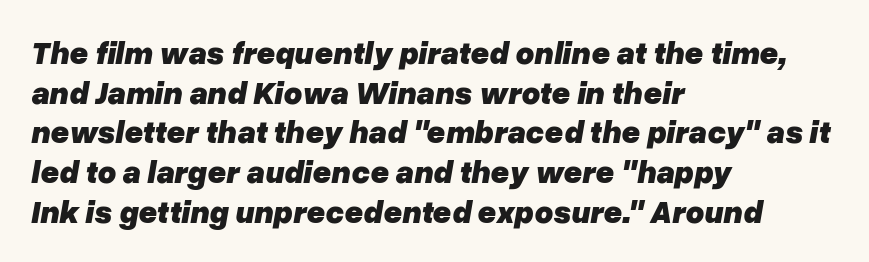
The image shows 32 px heavy type, italic (leaning right); set left-aligned, line spacing 1.24x, normal letter spacing, not underlined; low stroke contrast and a medium x-height.
